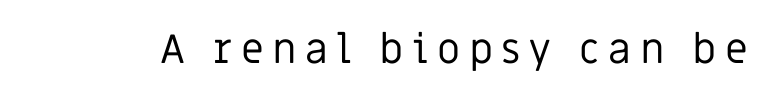
Q: Is the text bold? A: No.
Q: Is the text italic (slanted)? A: No, it is upright.
Q: Is the typeface a serif or a sans-serif typeface? A: Sans-serif.
Q: Is the text underlined? A: No.
Q: Is the spacing between letters normal or unusually wide? A: Unusually wide.
Q: Width (condensed, normal, or wide)? A: Normal.
Q: Stroke contrast? A: Low.
Q: x-height? A: Large.
Q: Monospaced? A: No.
